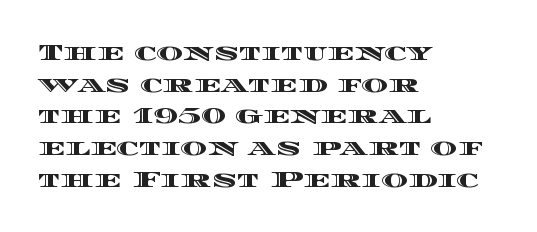
Q: Is the text italic (slanted)? A: No, it is upright.
Q: Is the text underlined? A: No.
Q: How is the paragraph aligned? A: Left-aligned.
Q: Is the spacing between letters normal or unusually wide? A: Normal.
Q: Is the spacing between lines tight, normal or loose? A: Normal.
